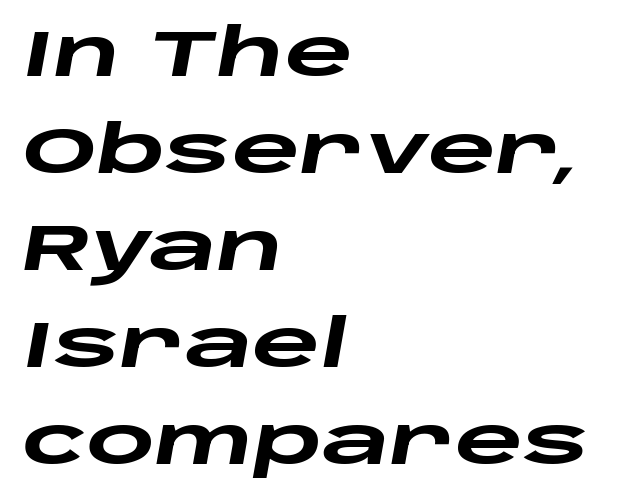
The image shows 66 px heavy, wide type, italic (leaning right); set left-aligned, normal line spacing (1.47x), normal letter spacing, not underlined; low stroke contrast and a large x-height.
